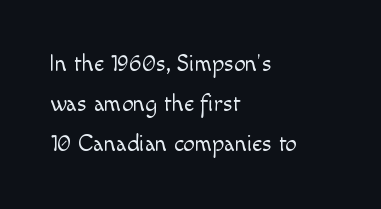
The tracking reads as untouched default to a designer's eye. The cut favours lightness, reaching ordinary text weight at its darkest. Alignment: flush left. No italicization has been applied; the sample stays upright. Plain, unruled lines of type.
